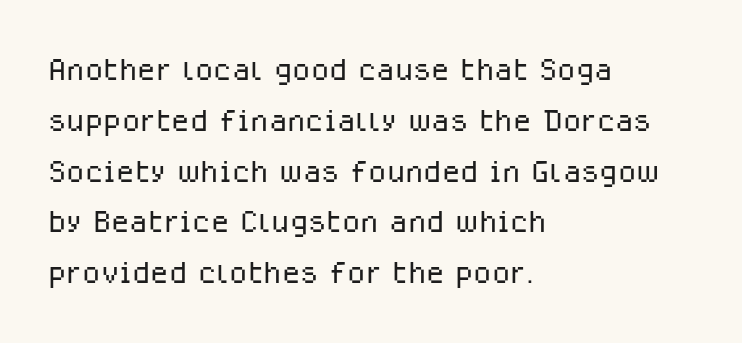
Q: Is the text bold? A: No.
Q: Is the text italic (slanted)? A: No, it is upright.
Q: Is the typeface a serif or a sans-serif typeface? A: Sans-serif.
Q: Is the text underlined? A: No.
Q: How is the paragraph aligned? A: Left-aligned.
Q: Is the spacing between letters normal or unusually wide? A: Normal.
Q: Width (condensed, normal, or wide)? A: Normal.
Q: Stroke contrast? A: Low.
Q: x-height? A: Medium.
Q: Monospaced? A: No.
